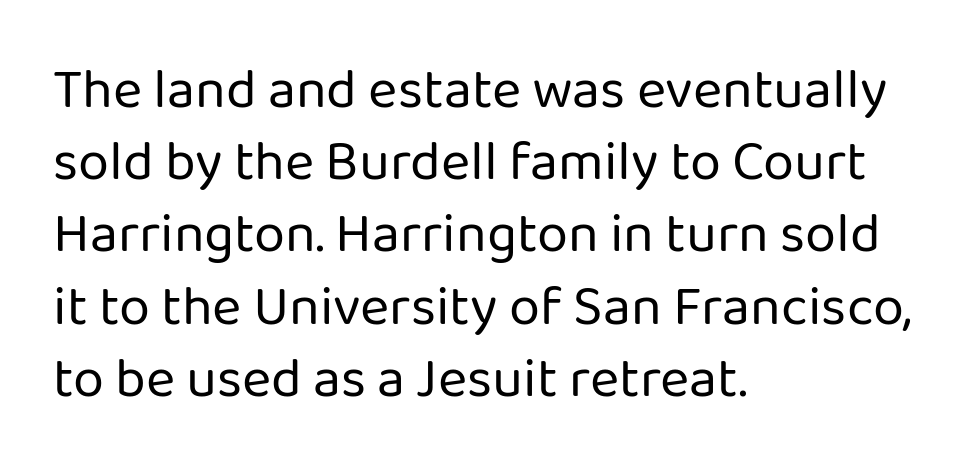
Q: Is the text bold? A: No.
Q: Is the text italic (slanted)? A: No, it is upright.
Q: Is the typeface a serif or a sans-serif typeface? A: Sans-serif.
Q: Is the text underlined? A: No.
Q: How is the paragraph aligned? A: Left-aligned.
Q: Is the spacing between letters normal or unusually wide? A: Normal.
Q: Is the spacing between lines tight, normal or loose? A: Normal.
Q: Width (condensed, normal, or wide)? A: Normal.
Q: Stroke contrast? A: Low.
Q: x-height? A: Medium.
Q: Monospaced? A: No.
